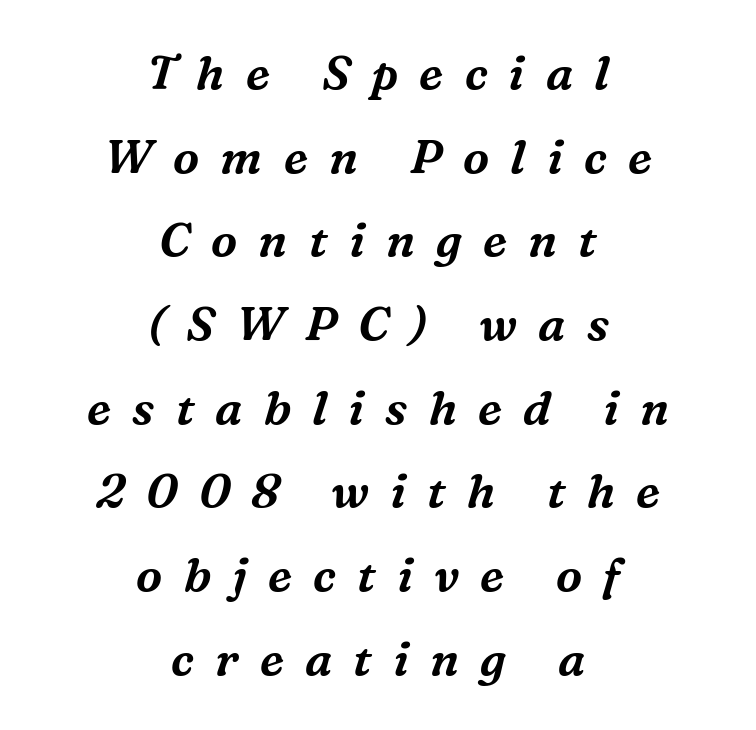
Do the characters align in a grid? No, the font is proportional. There is plenty of visible air inserted between adjacent glyphs. Notice how the passage keeps no hard edge, just a central spine. The type family on display is of the serif kind. The string is rendered with underlining switched off.
